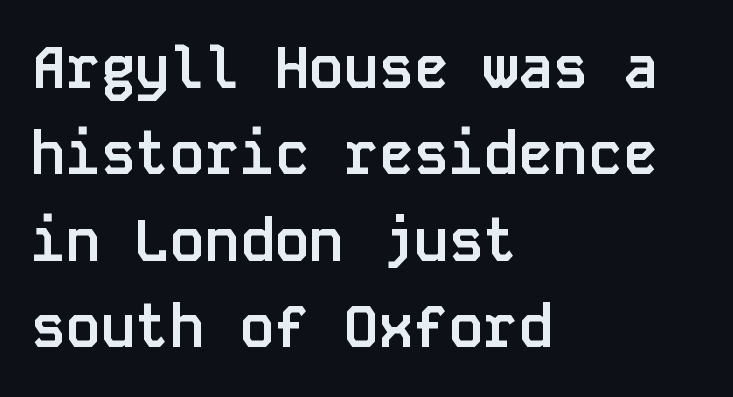
Q: Is the text bold? A: Yes.
Q: Is the text italic (slanted)? A: No, it is upright.
Q: Is the typeface a serif or a sans-serif typeface? A: Sans-serif.
Q: Is the text underlined? A: No.
Q: How is the paragraph aligned? A: Left-aligned.
Q: Is the spacing between letters normal or unusually wide? A: Normal.
Q: Is the spacing between lines tight, normal or loose? A: Normal.
Q: Width (condensed, normal, or wide)? A: Normal.
Q: Stroke contrast? A: Low.
Q: x-height? A: Large.
Q: Monospaced? A: Yes.
